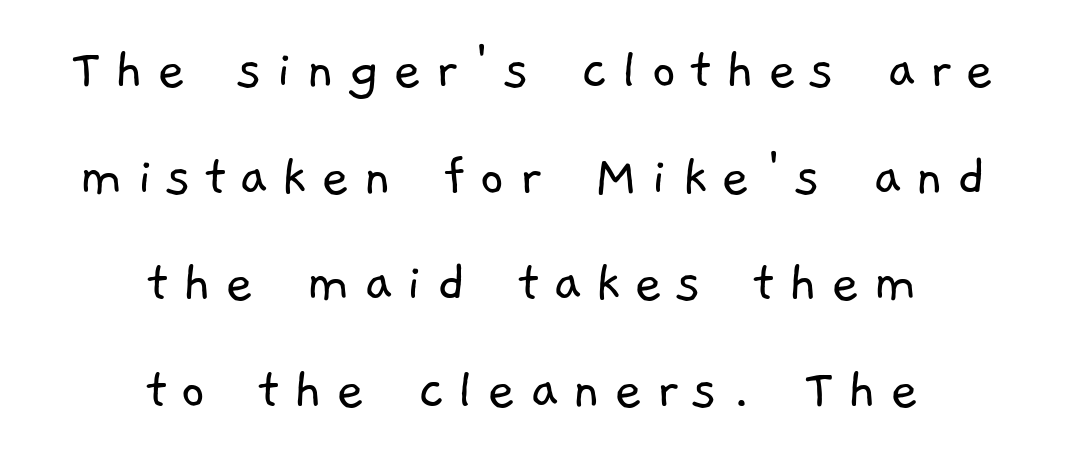
Q: Is the text bold? A: No.
Q: Is the typeface a serif or a sans-serif typeface? A: Sans-serif.
Q: Is the text underlined? A: No.
Q: How is the paragraph aligned? A: Centered.
Q: Is the spacing between letters normal or unusually wide? A: Unusually wide.
Q: Width (condensed, normal, or wide)? A: Normal.
Q: Stroke contrast? A: Low.
Q: x-height? A: Medium.
Q: Monospaced? A: No.
